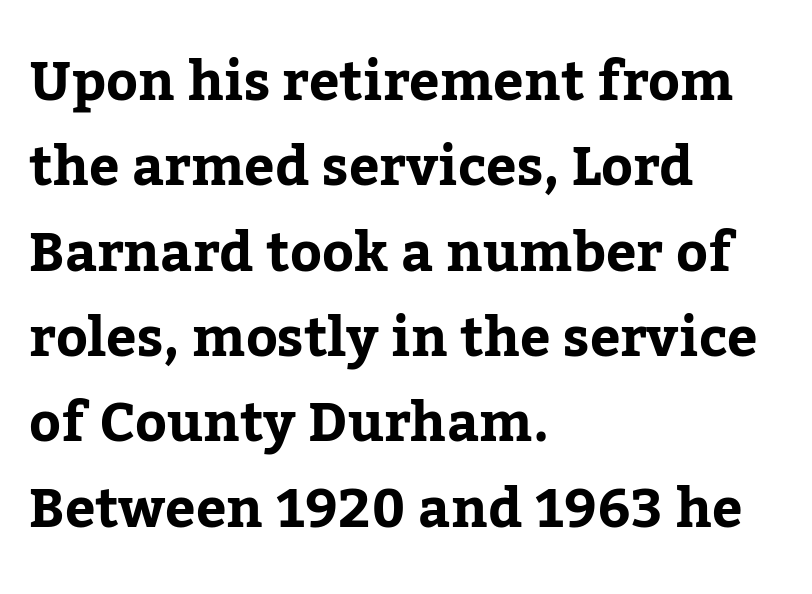
The letters carry serifs — small finishing strokes at the ends of their stems. Do the characters align in a grid? No, the font is proportional. Descenders are the only things crossing below the line. The font is running at its bold setting.
